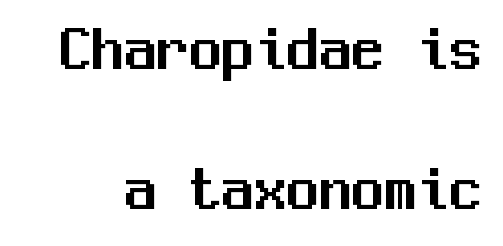
These lines stand farther apart than default settings would place them. Monospaced: the letters line up in strict vertical columns. To sum up the face: it is a sans, with no serifs. The specimen omits any rule beneath the text block's lines.
